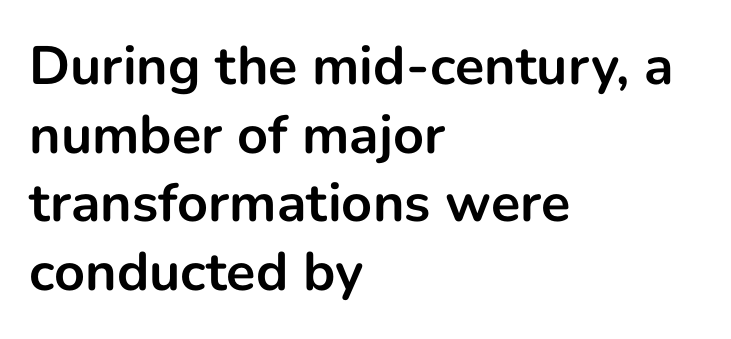
The face used here is a sans, in the tradition of grotesques and geometrics. Which margin do the lines hug? The left one — the right edge is uneven. Lines of text with bare space underneath. Compared with typical paragraphs, the rows here are spaced about the same.
